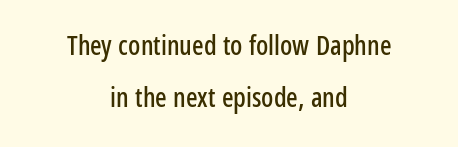
{"italic": "no", "underline": "no", "align": "center", "line_spacing": "loose", "line_spacing_ratio": 1.93, "letter_spacing": "normal", "letter_spacing_em": 0.0, "glyph_px": 27}
